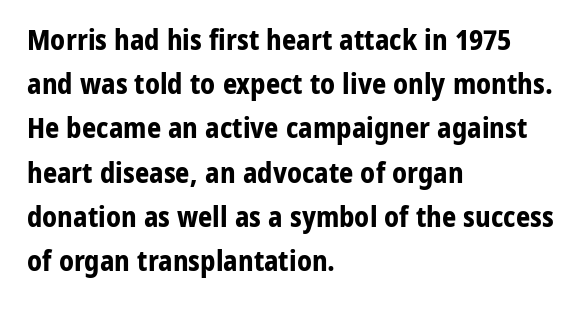
The image shows 28 px bold sans-serif type, upright; set left-aligned, normal line spacing (1.58x), normal letter spacing, not underlined; low stroke contrast and a medium x-height.
